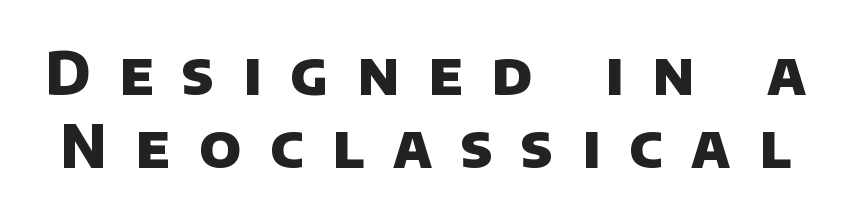
Q: Is the text bold? A: Yes.
Q: Is the typeface a serif or a sans-serif typeface? A: Sans-serif.
Q: Is the text underlined? A: No.
Q: Is the spacing between letters normal or unusually wide? A: Unusually wide.
Q: Width (condensed, normal, or wide)? A: Normal.
Q: Stroke contrast? A: Low.
Q: x-height? A: Large.
Q: Monospaced? A: No.
